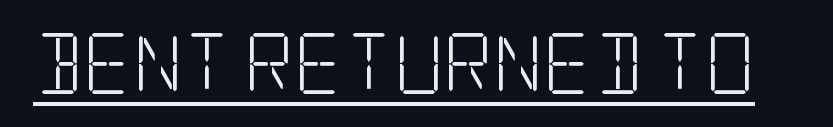
{"serif": "yes", "italic": "no", "bold": "no", "weight": "light", "width": "condensed", "stroke_contrast": "low", "x_height": "large", "underline": "yes", "letter_spacing": "normal", "letter_spacing_em": 0.0, "glyph_px": 61}
